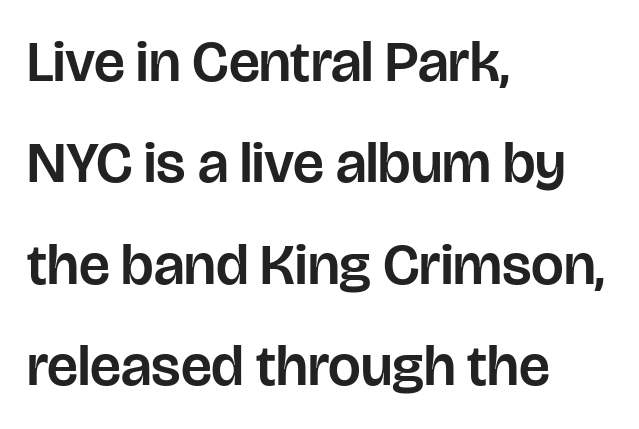
The image shows 58 px sans-serif type, upright; set left-aligned, line spacing 1.75x, normal letter spacing, not underlined; low stroke contrast and a large x-height.
